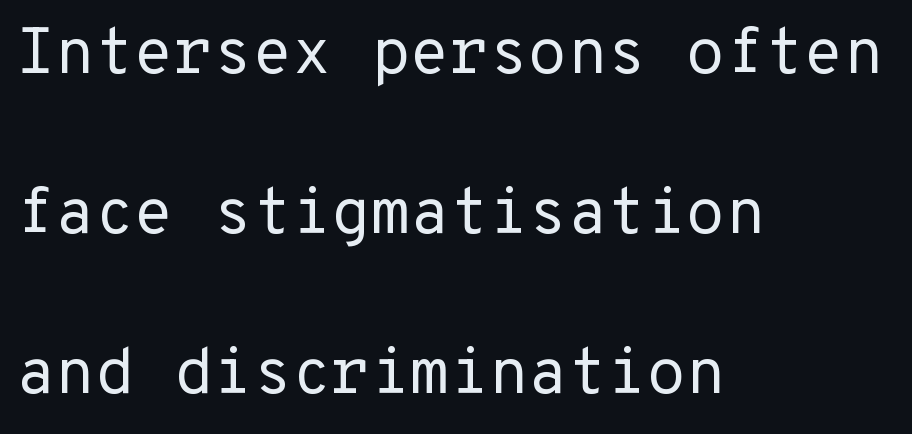
Monospaced: the letters line up in strict vertical columns. Grotesque or geometric, the face here clearly has no serifs. Upright lettering throughout. In CSS terms this would be text-align: left. The baseline area is clear.
